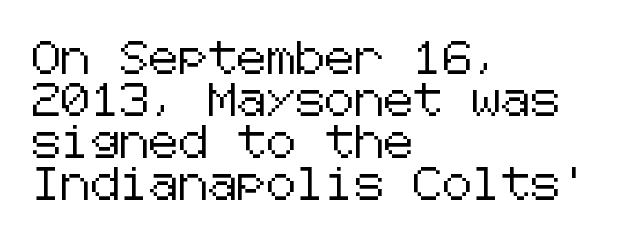
Tracking here is standard; glyphs follow each other at the usual distance. The designer went with a sans here, leaving each stem footless. Regarding leading, the lines here are spaced in the standard way. Vertical strokes here are truly vertical.
